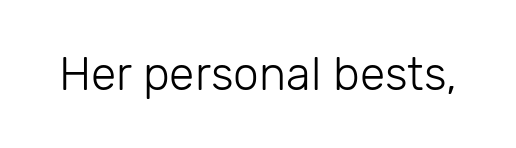
Q: Is the text bold? A: No.
Q: Is the text italic (slanted)? A: No, it is upright.
Q: Is the typeface a serif or a sans-serif typeface? A: Sans-serif.
Q: Is the text underlined? A: No.
Q: Is the spacing between letters normal or unusually wide? A: Normal.
Q: Width (condensed, normal, or wide)? A: Normal.
Q: Stroke contrast? A: Low.
Q: x-height? A: Medium.
Q: Monospaced? A: No.
